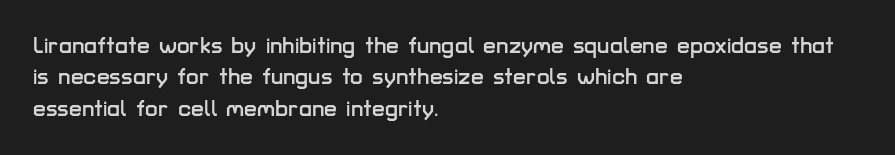
The passage shown is not underscored anywhere. The line texture is even and compact thanks to regular tracking. Nope, not italic — everything's standing straight. Each line starts at the same left margin while the right side varies. Notice how descenders clear the ascenders below comfortably — that's standard leading.
